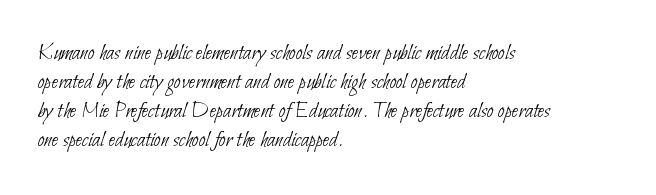
The passage shown is not underscored anywhere. This rendering uses left alignment, leaving the right contour irregular. Standard letterfit; no display-style spreading of the glyphs. Is the stroke heavy? The answer is a plain regular-or-lighter.
